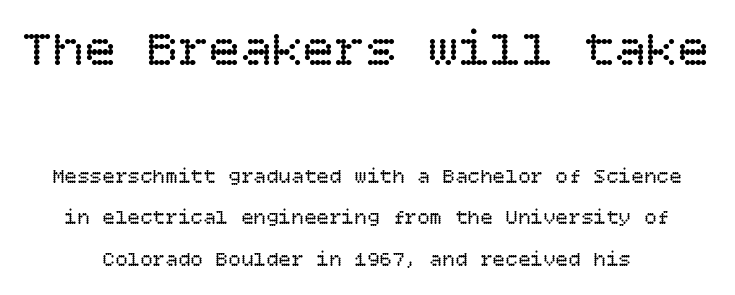
{"italic": "no", "bold": "no", "weight": "regular", "width": "normal", "stroke_contrast": "low", "x_height": "large", "underline": "no", "align": "center", "line_spacing": "loose", "line_spacing_ratio": 1.97, "letter_spacing": "normal", "letter_spacing_em": 0.0, "larger_block": "first", "size_ratio": 2.48, "glyph_px": 52}
